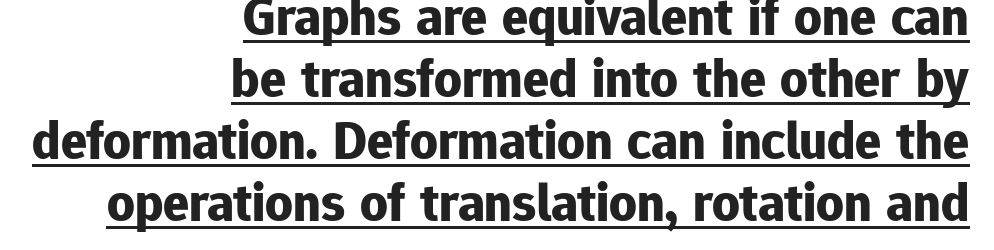
The image shows 54 px bold sans-serif type, upright; set right-aligned, tight line spacing (1.15x), normal letter spacing, underlined; low stroke contrast and a medium x-height.
